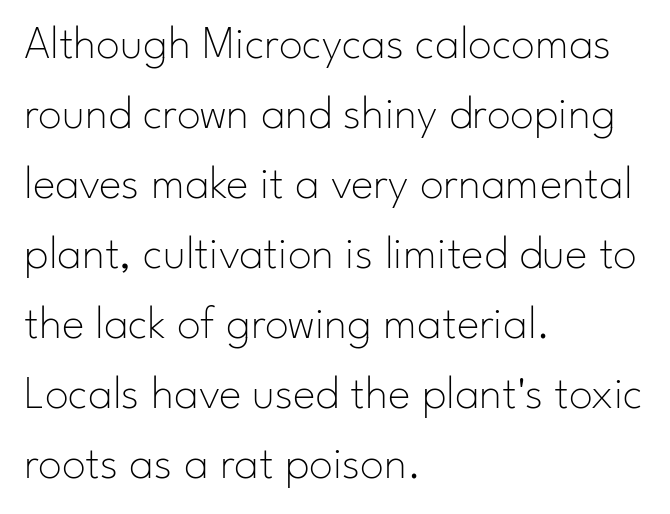
Any mark beneath the type? The region is blank. In terms of posture, this sample is upright. The text was rendered using a sans face with plain stroke endings. Heft: none added — not bold.
